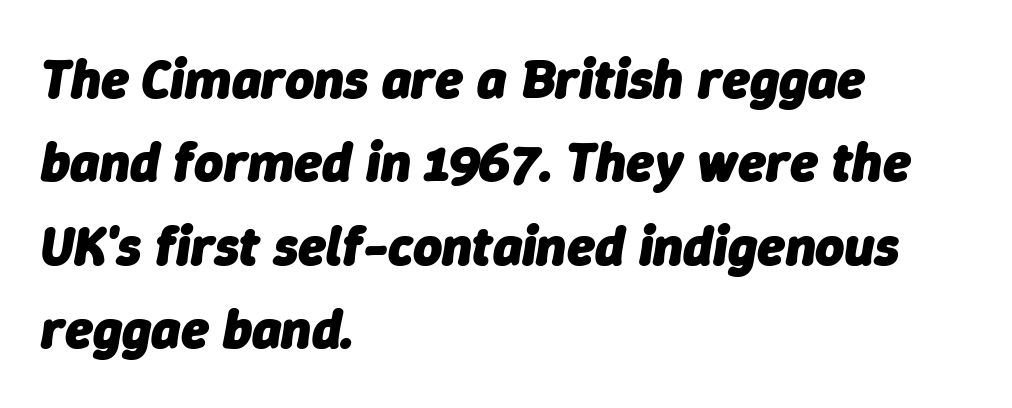
Caption: multi-line text, flush left, ragged right. Standard letterfit; no display-style spreading of the glyphs. Each row of text sits above clean, open space. Proportional: the letters do not fall into vertical columns. Leading matches the norm, producing a regular column. Chunky letters — that's bold for sure.
